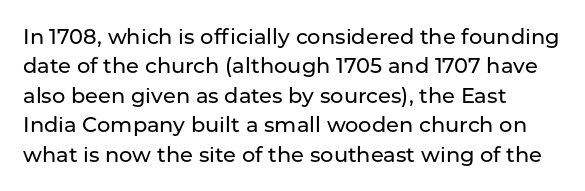
Q: Is the text italic (slanted)? A: No, it is upright.
Q: Is the text underlined? A: No.
Q: How is the paragraph aligned? A: Left-aligned.
Q: Is the spacing between letters normal or unusually wide? A: Normal.
Q: Is the spacing between lines tight, normal or loose? A: Normal.
